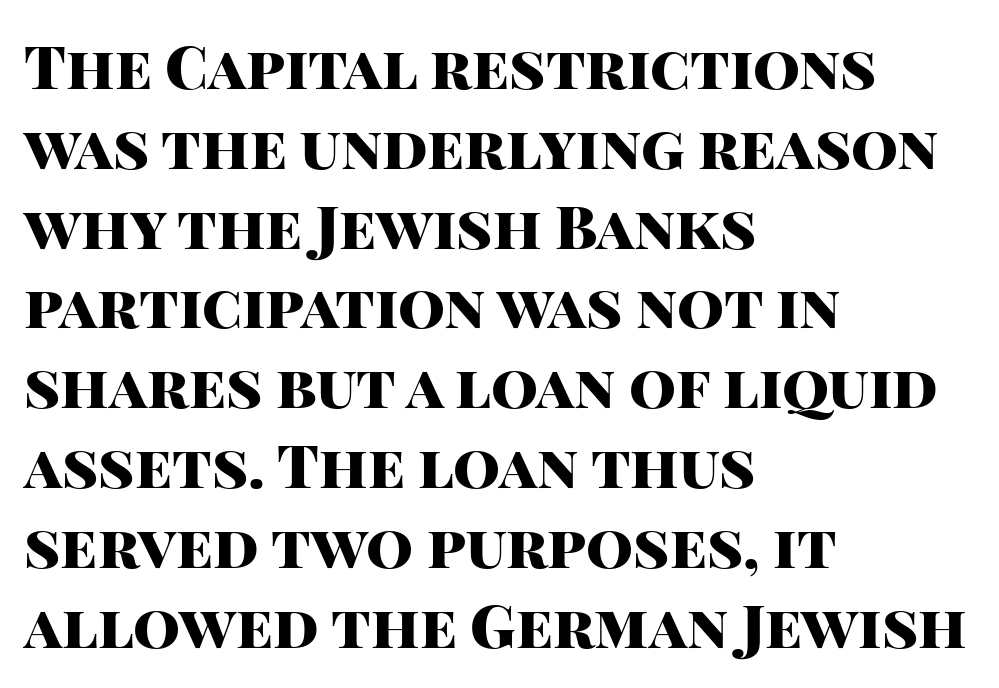
{"serif": "no", "italic": "no", "bold": "yes", "weight": "heavy", "width": "normal", "stroke_contrast": "high", "x_height": "large", "monospaced": "no", "underline": "no", "align": "left", "line_spacing": "normal", "line_spacing_ratio": 1.33, "letter_spacing": "normal", "letter_spacing_em": 0.0, "glyph_px": 60}
